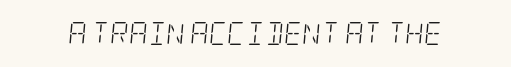
Q: Is the text bold? A: No.
Q: Is the text italic (slanted)? A: Yes, it leans right by about 5 degrees.
Q: Is the text underlined? A: No.
Q: Is the spacing between letters normal or unusually wide? A: Normal.
